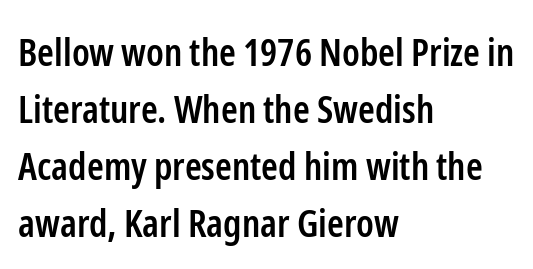
{"serif": "no", "italic": "no", "bold": "semi", "weight": "semibold", "width": "condensed", "stroke_contrast": "low", "x_height": "medium", "monospaced": "no", "underline": "no", "align": "left", "line_spacing": "normal", "line_spacing_ratio": 1.5, "letter_spacing": "normal", "letter_spacing_em": 0.0, "glyph_px": 38}
